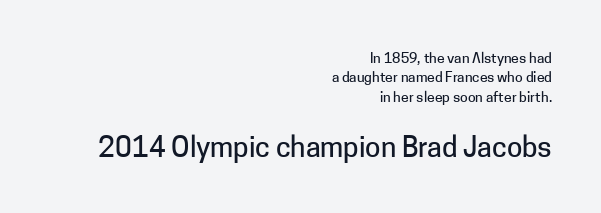
The image shows 28 px sans-serif type, upright; set right-aligned, normal line spacing (1.39x), normal letter spacing, not underlined; the second (bottom) block is 2.0x larger; low stroke contrast and a medium x-height.
